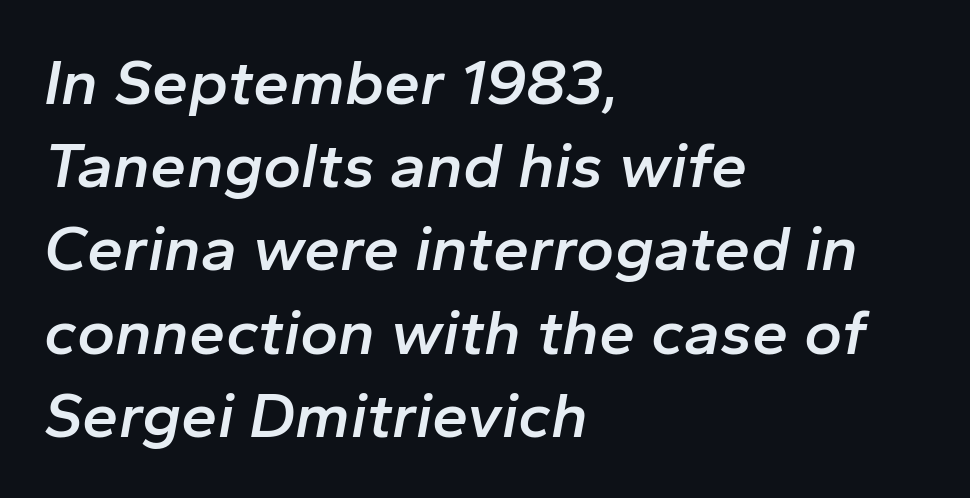
Q: Is the text bold? A: Semi-bold.
Q: Is the text italic (slanted)? A: Yes, it leans right by about 10 degrees.
Q: Is the text underlined? A: No.
Q: How is the paragraph aligned? A: Left-aligned.
Q: Is the spacing between letters normal or unusually wide? A: Normal.
Q: Is the spacing between lines tight, normal or loose? A: Normal.
Q: Width (condensed, normal, or wide)? A: Normal.
Q: Stroke contrast? A: Low.
Q: x-height? A: Medium.
Q: Monospaced? A: No.
